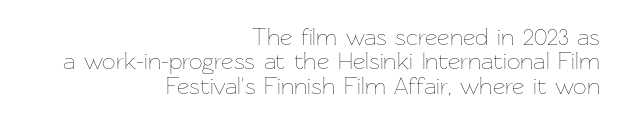
{"italic": "no", "bold": "no", "underline": "no", "align": "right", "line_spacing": "tight", "line_spacing_ratio": 1.02, "letter_spacing": "normal", "letter_spacing_em": 0.0, "glyph_px": 24}
